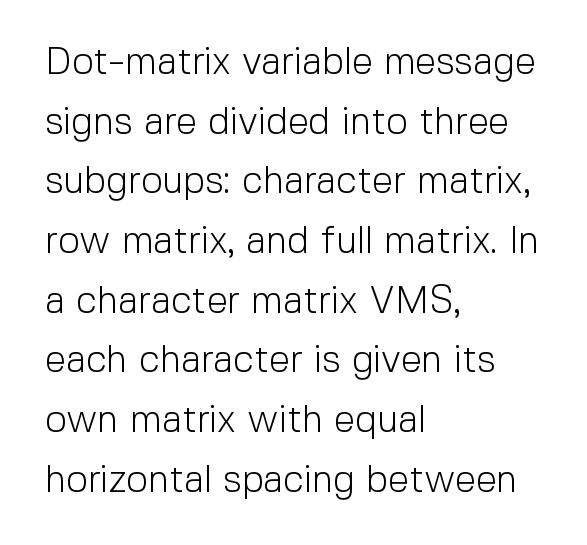
{"serif": "no", "italic": "no", "bold": "no", "weight": "light", "width": "normal", "x_height": "medium", "monospaced": "no", "underline": "no", "align": "left", "line_spacing": "normal", "line_spacing_ratio": 1.57, "letter_spacing": "normal", "letter_spacing_em": 0.0, "glyph_px": 38}
